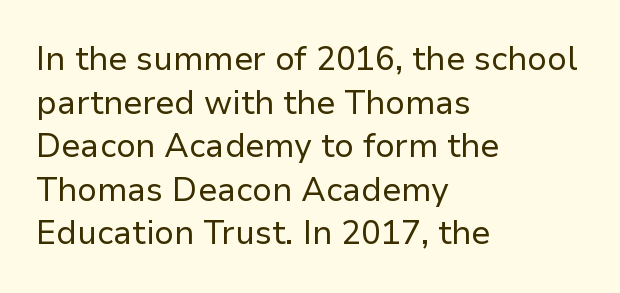
{"serif": "no", "italic": "no", "bold": "no", "weight": "regular", "width": "normal", "stroke_contrast": "low", "x_height": "medium", "monospaced": "no", "underline": "no", "align": "left", "line_spacing": "normal", "line_spacing_ratio": 1.32, "letter_spacing": "normal", "letter_spacing_em": 0.0, "glyph_px": 33}
